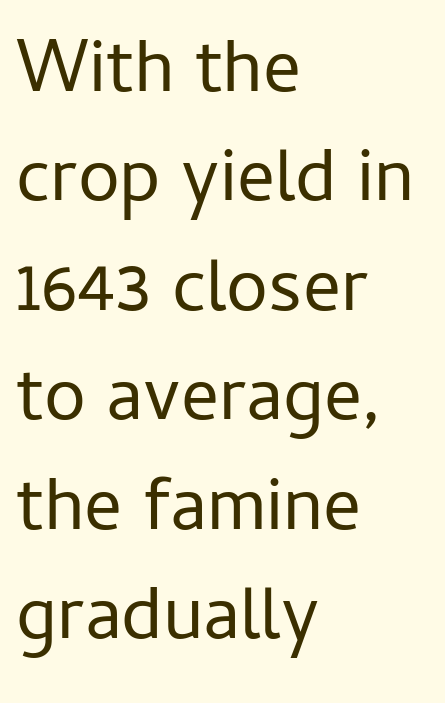
In terms of posture, this sample is upright. On a weight scale, this lands at 450 or below. Between one letter and the next there's only the usual sliver of space. Successive baselines arrive at the customary interval.
